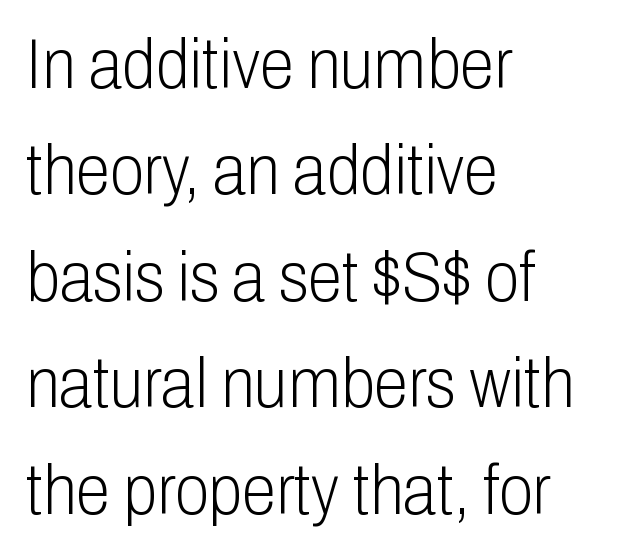
Layout note: lines flush left. A typesetter would call this proportional, since set widths differ per character. I'd call this a sans setting — the letters go barefoot. The rendering uses a moderate line-height, typical for paragraphs. The letterforms sit shoulder to shoulder at normal distance. The letters stand straight up with perfectly vertical stems.
